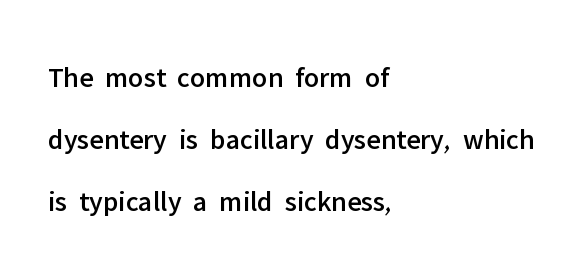
The image shows 29 px sans-serif type, upright; set left-aligned, loose line spacing (2.13x), normal letter spacing, not underlined; low stroke contrast and a medium x-height.
